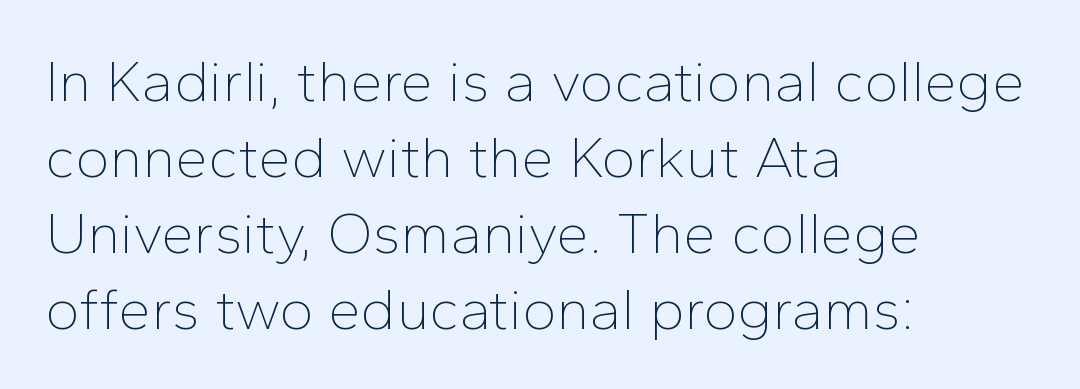
{"serif": "no", "italic": "no", "bold": "no", "weight": "thin", "width": "normal", "stroke_contrast": "low", "x_height": "medium", "monospaced": "no", "underline": "no", "align": "left", "line_spacing": "normal", "line_spacing_ratio": 1.31, "letter_spacing": "normal", "letter_spacing_em": 0.0, "glyph_px": 58}
